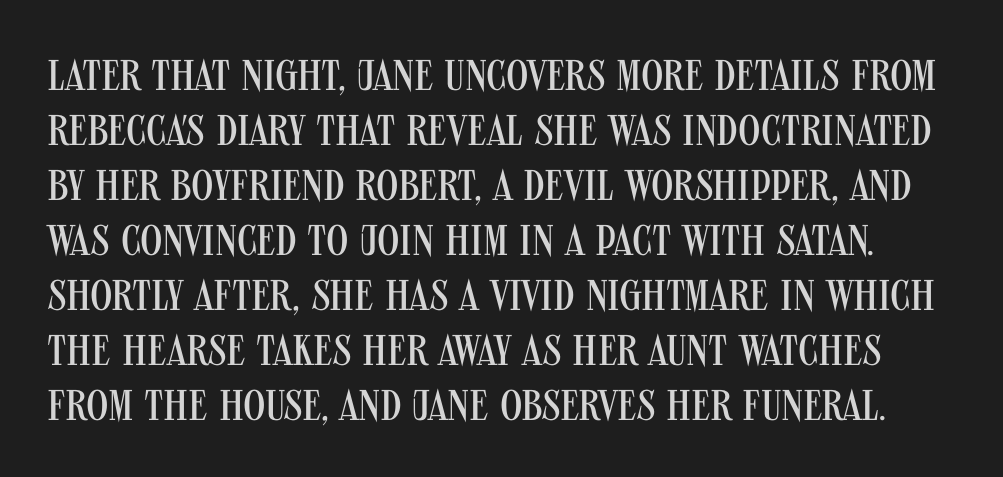
Q: Is the text bold? A: No.
Q: Is the text italic (slanted)? A: No, it is upright.
Q: Is the typeface a serif or a sans-serif typeface? A: Sans-serif.
Q: Is the text underlined? A: No.
Q: Is the spacing between letters normal or unusually wide? A: Normal.
Q: Is the spacing between lines tight, normal or loose? A: Normal.
Q: Width (condensed, normal, or wide)? A: Condensed.
Q: Stroke contrast? A: Medium.
Q: x-height? A: Large.
Q: Monospaced? A: No.
